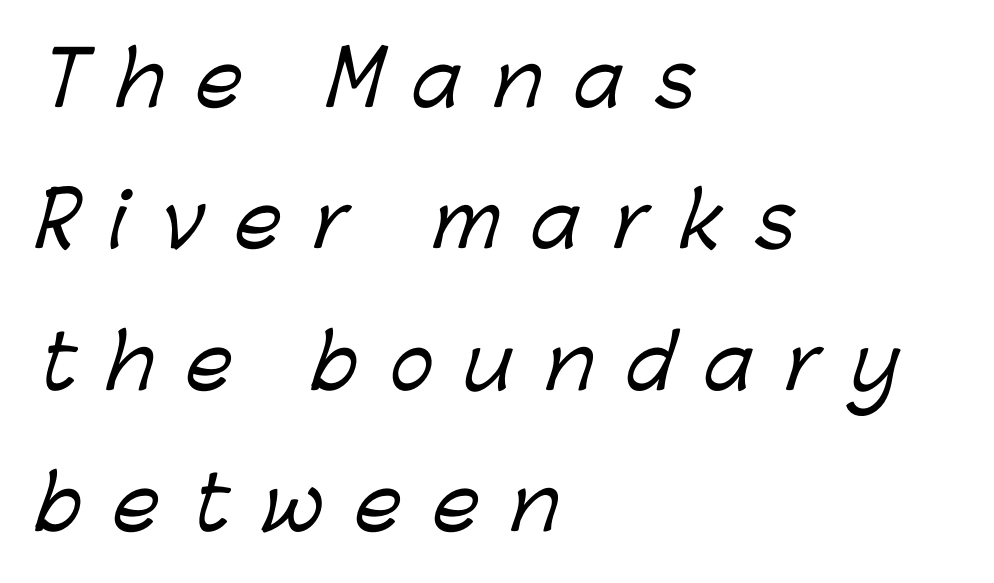
The image shows 74 px sans-serif type; set left-aligned, loose line spacing (1.91x), unusually wide letter spacing (+0.43 em), not underlined; low stroke contrast and a medium x-height.
